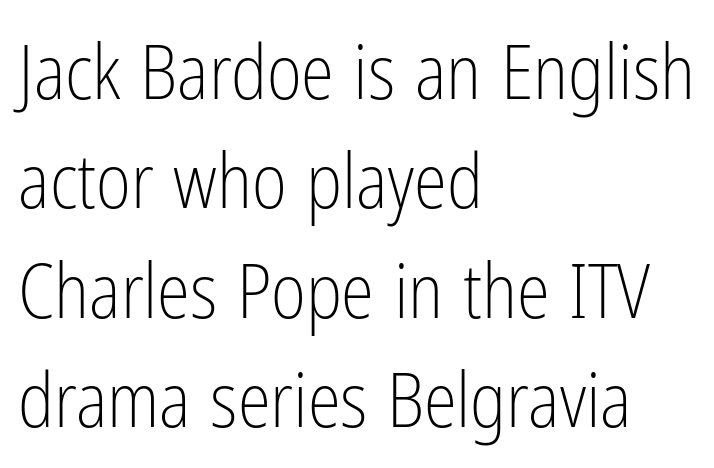
The image shows 75 px light, condensed sans-serif type, upright; set left-aligned, normal line spacing (1.46x), normal letter spacing, not underlined; low stroke contrast and a medium x-height.
